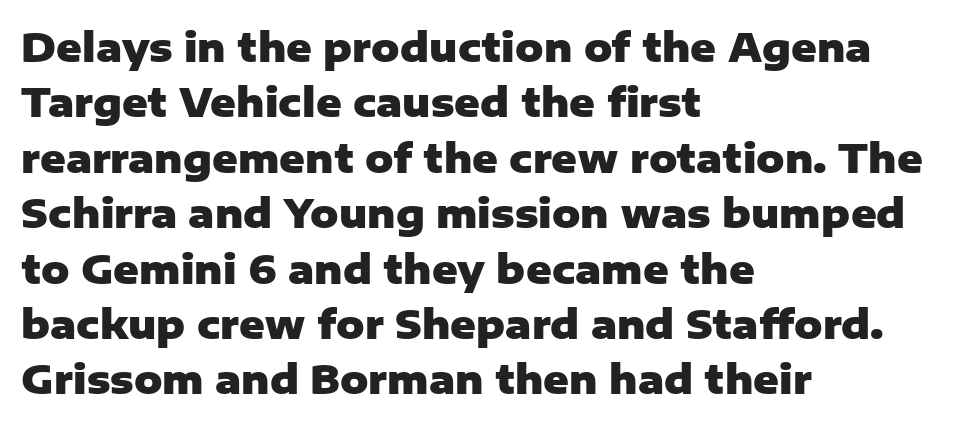
The image shows 39 px heavy sans-serif type, upright; set left-aligned, normal line spacing (1.42x), normal letter spacing, not underlined; low stroke contrast and a medium x-height.
